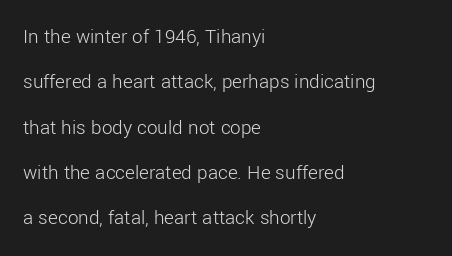
{"italic": "no", "bold": "no", "underline": "no", "align": "left", "line_spacing": "loose", "line_spacing_ratio": 2.16, "letter_spacing": "normal", "letter_spacing_em": 0.0, "glyph_px": 21}
